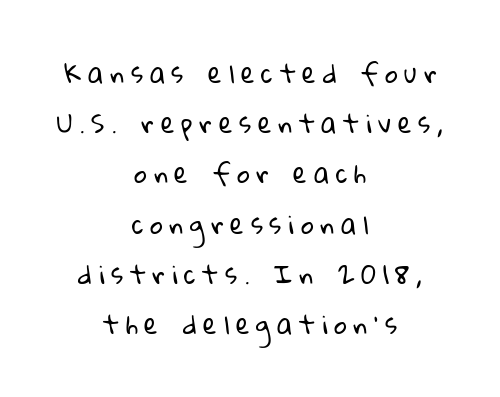
The image shows 25 px text type; set centered, loose line spacing (2.01x), unusually wide letter spacing (+0.27 em), not underlined.
